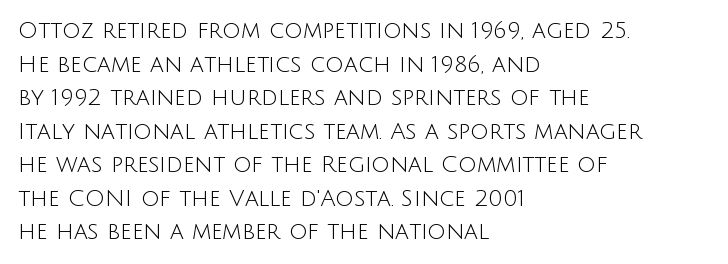
What stands out about the letter spacing? Nothing — it is the standard amount. Type without underlining. You can tell it's not italic because the verticals are truly vertical. Is there much room between lines? A standard amount, neither cramped nor airy.
